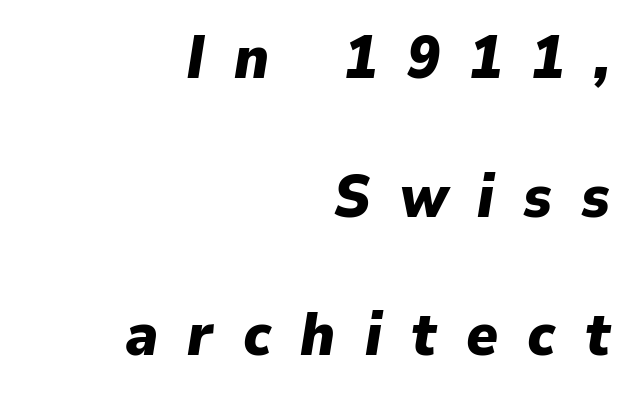
It's the slanting kind of type. Proportional: the letters do not fall into vertical columns. The horizontal fit of the characters is loose and conspicuously gappy. This sample trades compactness for vertical openness between lines. Horizontal alignment here is rightward, an uncommon choice for prose. Lines of text with bare space underneath.
